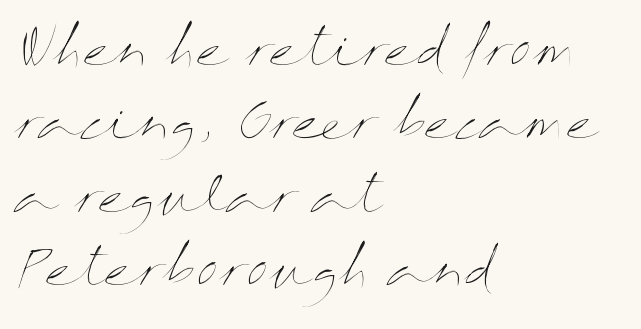
You could not count columns in this text — the font is proportionally spaced. This rendering uses left alignment, leaving the right contour irregular. The passage shown has conventional tracking throughout. Notice how descenders clear the ascenders below comfortably — that's standard leading. The space directly below the letters is spotless. The weight would be labelled regular, book, light, or lighter still.
